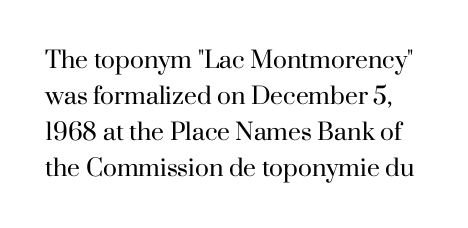
Q: Is the text bold? A: No.
Q: Is the text italic (slanted)? A: No, it is upright.
Q: Is the text underlined? A: No.
Q: Is the spacing between letters normal or unusually wide? A: Normal.
Q: Is the spacing between lines tight, normal or loose? A: Normal.
